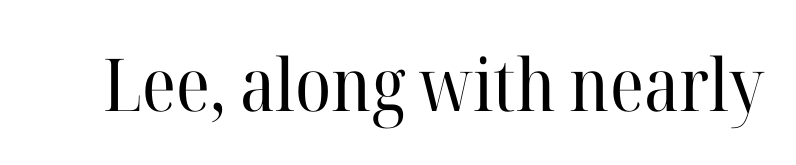
Q: Is the text bold? A: No.
Q: Is the text italic (slanted)? A: No, it is upright.
Q: Is the typeface a serif or a sans-serif typeface? A: Serif.
Q: Is the text underlined? A: No.
Q: Is the spacing between letters normal or unusually wide? A: Normal.
Q: Width (condensed, normal, or wide)? A: Normal.
Q: Stroke contrast? A: High.
Q: x-height? A: Medium.
Q: Monospaced? A: No.
